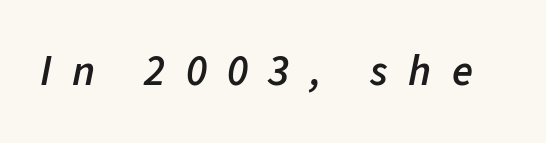
Q: Is the text bold? A: Semi-bold.
Q: Is the text italic (slanted)? A: Yes, it leans right by about 11 degrees.
Q: Is the text underlined? A: No.
Q: Is the spacing between letters normal or unusually wide? A: Unusually wide.
Q: Width (condensed, normal, or wide)? A: Normal.
Q: Stroke contrast? A: Low.
Q: x-height? A: Medium.
Q: Monospaced? A: No.
